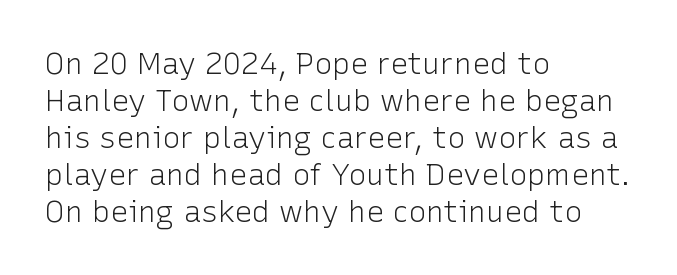
The image shows 30 px light sans-serif type, upright; set left-aligned, line spacing 1.23x, normal letter spacing, not underlined; low stroke contrast and a medium x-height.
